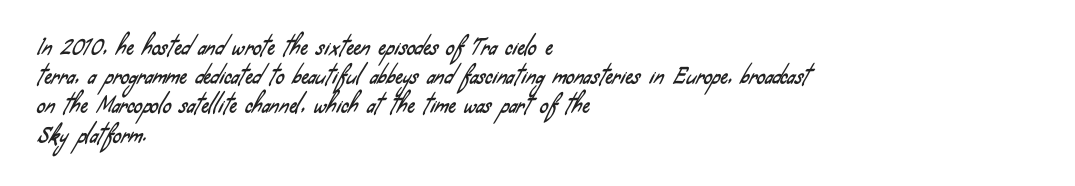
The gaps between neighbouring characters are ordinary and unremarkable. Compared with a centered layout, this one pins lines to the left instead. Decoration check: the copy has no underline. Baseline-to-baseline distance is the conventional proportion of letter height.
